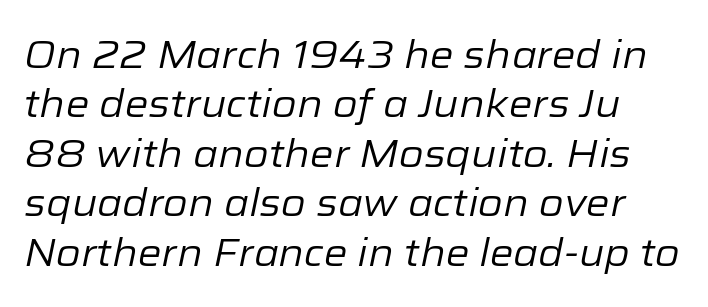
Stems and bowls with no extra thickness — not bold. Words appear dense and cohesive because spacing is normal. The letters advance in unequal steps, a hallmark of proportional type. Letters rest on an invisible, unmarked baseline.
